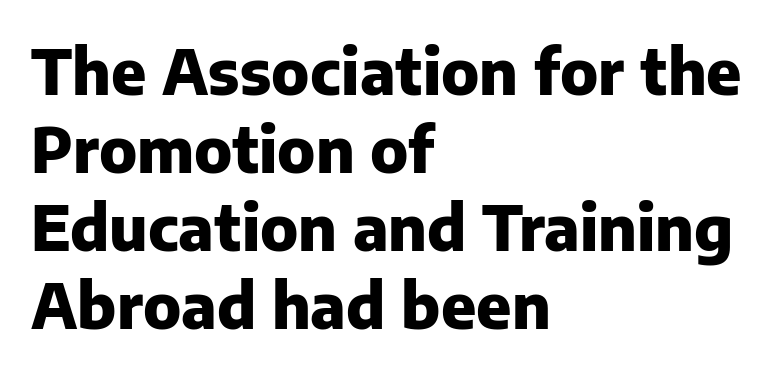
The image shows 62 px heavy sans-serif type, upright; set left-aligned, normal line spacing (1.26x), normal letter spacing, not underlined; low stroke contrast and a medium x-height.
